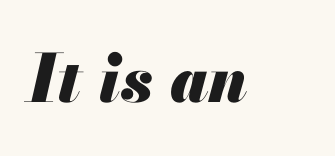
Q: Is the text bold? A: Yes.
Q: Is the text italic (slanted)? A: Yes, it leans right by about 13 degrees.
Q: Is the text underlined? A: No.
Q: Is the spacing between letters normal or unusually wide? A: Normal.
Q: Width (condensed, normal, or wide)? A: Normal.
Q: Stroke contrast? A: Medium.
Q: x-height? A: Small.
Q: Monospaced? A: No.
